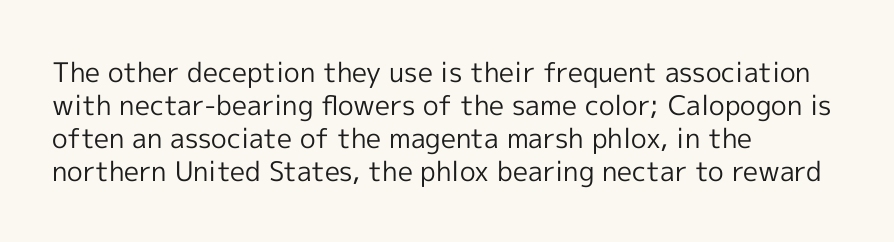
The image shows 27 px text type, upright; set left-aligned, line spacing 1.22x, normal letter spacing, not underlined.
